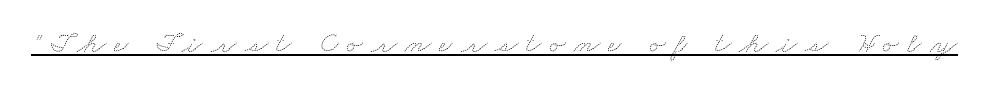
Underlining? Definitely there. You could not count columns in this text — the font is proportionally spaced. The line texture is sparse and dotted thanks to wide tracking. The letterforms sit at book weight or below.
